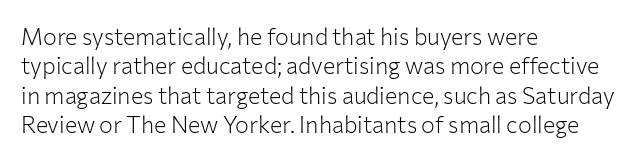
The image shows 23 px text type, upright; set left-aligned, normal line spacing (1.28x), normal letter spacing, not underlined.
